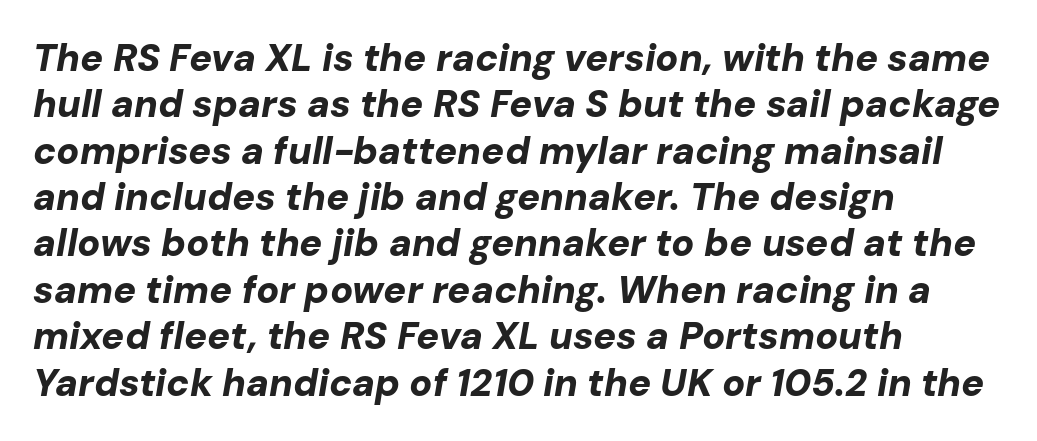
Q: Is the text bold? A: Yes.
Q: Is the text italic (slanted)? A: Yes, it leans right by about 10 degrees.
Q: Is the text underlined? A: No.
Q: How is the paragraph aligned? A: Left-aligned.
Q: Is the spacing between letters normal or unusually wide? A: Normal.
Q: Width (condensed, normal, or wide)? A: Normal.
Q: Stroke contrast? A: Low.
Q: x-height? A: Medium.
Q: Monospaced? A: No.
